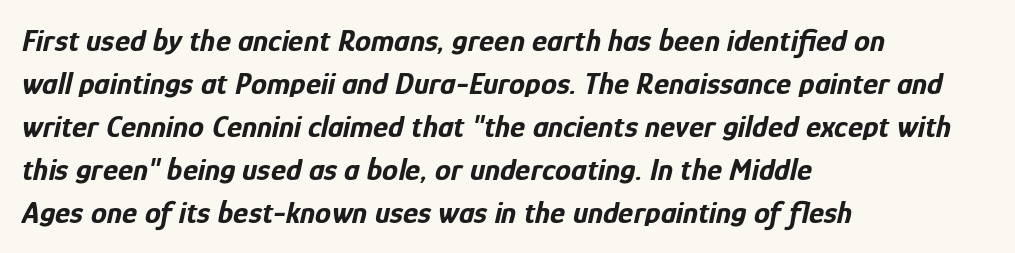
Its strokes are broad and dark, the hallmark of bold type. Words appear dense and cohesive because spacing is normal. Each letter keeps its own natural width here, so spacing adapts to shape. Leading matches the norm, producing a regular column.
